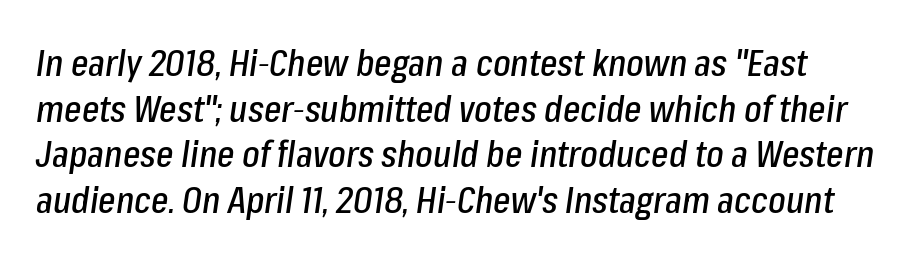
Observe the lean: these are italic letterforms. Inter-character spacing is left at the font's built-in metrics. You could not count columns in this text — the font is proportionally spaced. The baseline area is clear.
